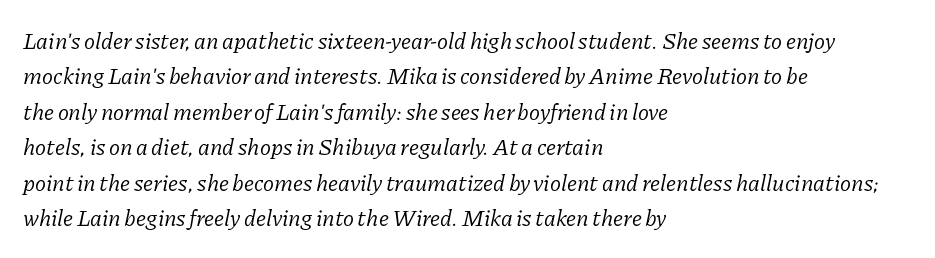
{"italic": "yes", "lean": "right", "slant_degrees": 11, "bold": "no", "underline": "no", "align": "left", "line_spacing": "normal", "line_spacing_ratio": 1.54, "letter_spacing": "normal", "letter_spacing_em": 0.0, "glyph_px": 23}
